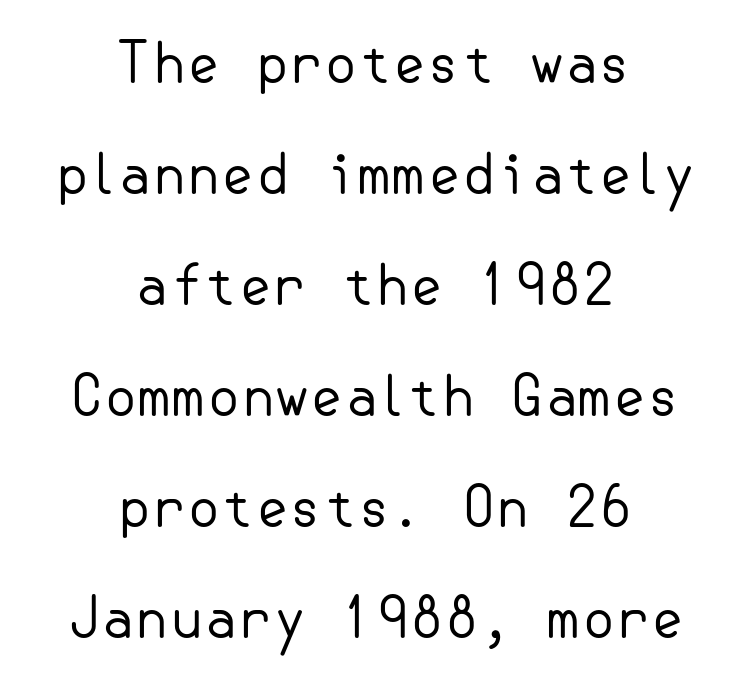
Q: Is the text bold? A: No.
Q: Is the text italic (slanted)? A: No, it is upright.
Q: Is the typeface a serif or a sans-serif typeface? A: Sans-serif.
Q: Is the text underlined? A: No.
Q: How is the paragraph aligned? A: Centered.
Q: Is the spacing between letters normal or unusually wide? A: Normal.
Q: Is the spacing between lines tight, normal or loose? A: Loose.
Q: Width (condensed, normal, or wide)? A: Normal.
Q: Stroke contrast? A: Low.
Q: x-height? A: Small.
